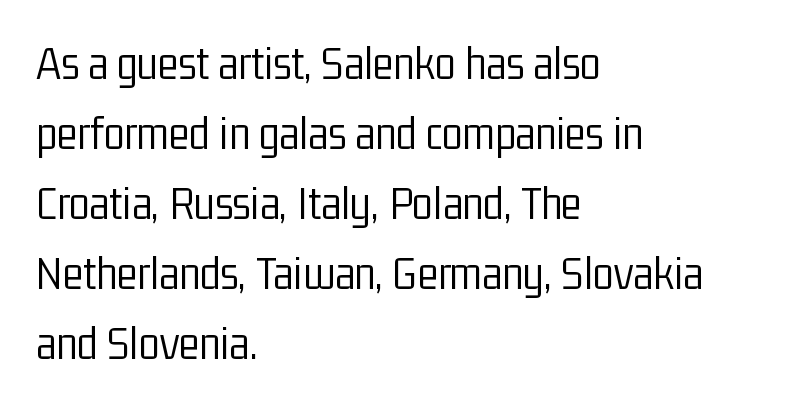
{"serif": "no", "italic": "no", "bold": "no", "weight": "light", "width": "condensed", "stroke_contrast": "low", "x_height": "medium", "monospaced": "no", "underline": "no", "align": "left", "line_spacing": "normal", "line_spacing_ratio": 1.46, "letter_spacing": "normal", "letter_spacing_em": 0.0, "glyph_px": 48}
